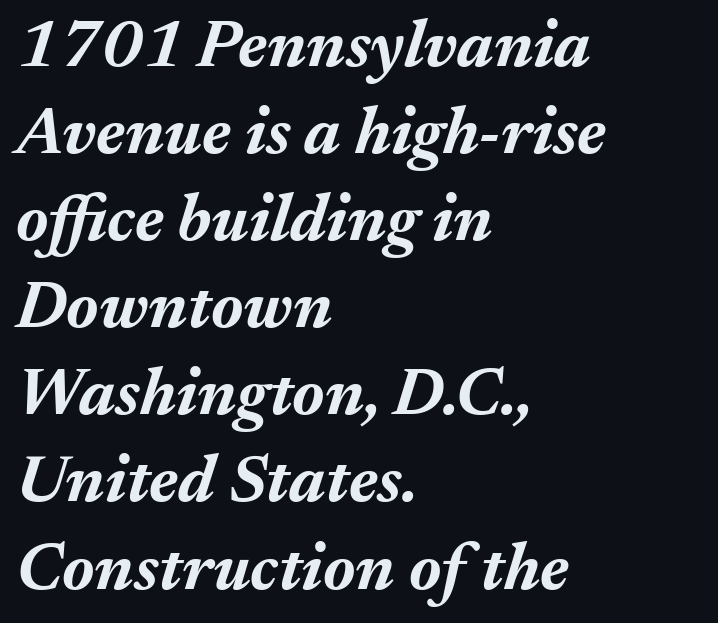
Q: Is the text bold? A: Yes.
Q: Is the text italic (slanted)? A: Yes, it leans right by about 17 degrees.
Q: Is the text underlined? A: No.
Q: How is the paragraph aligned? A: Left-aligned.
Q: Is the spacing between letters normal or unusually wide? A: Normal.
Q: Is the spacing between lines tight, normal or loose? A: Normal.
Q: Width (condensed, normal, or wide)? A: Normal.
Q: Stroke contrast? A: Medium.
Q: x-height? A: Medium.
Q: Monospaced? A: No.
